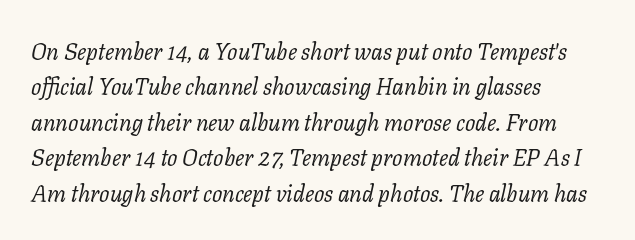
{"italic": "yes", "lean": "right", "slant_degrees": 11, "bold": "no", "underline": "no", "align": "left", "line_spacing": "normal", "line_spacing_ratio": 1.54, "letter_spacing": "normal", "letter_spacing_em": 0.0, "glyph_px": 23}
